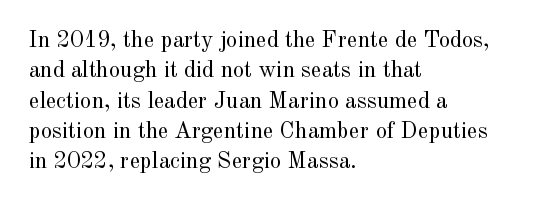
The image shows 23 px text type, upright; set left-aligned, normal line spacing (1.32x), normal letter spacing, not underlined.
